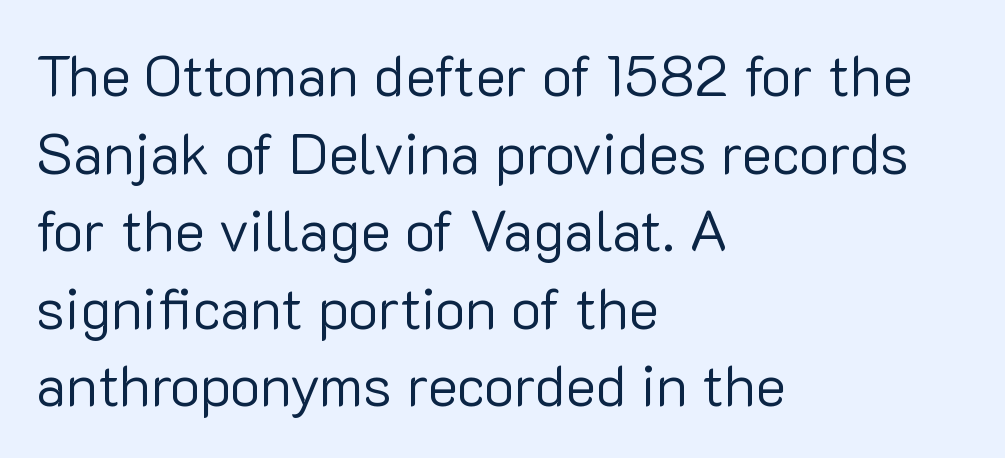
{"serif": "no", "italic": "no", "bold": "no", "weight": "regular", "width": "normal", "stroke_contrast": "low", "x_height": "medium", "monospaced": "no", "underline": "no", "align": "left", "line_spacing": "normal", "line_spacing_ratio": 1.36, "letter_spacing": "normal", "letter_spacing_em": 0.0, "glyph_px": 57}
